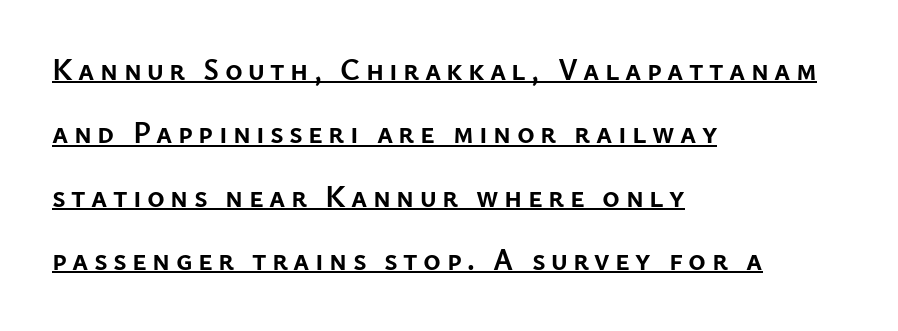
The image shows 30 px semibold sans-serif type, upright; set left-aligned, loose line spacing (2.11x), underlined; low stroke contrast and a medium x-height.
